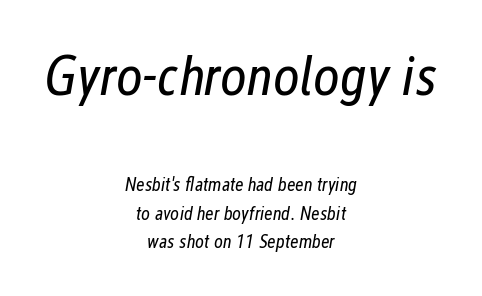
The image shows 57 px regular-weight, condensed type, italic (leaning right); set centered, normal line spacing (1.5x), normal letter spacing, not underlined; the first (top) block is 3.0x larger; low stroke contrast and a medium x-height.
